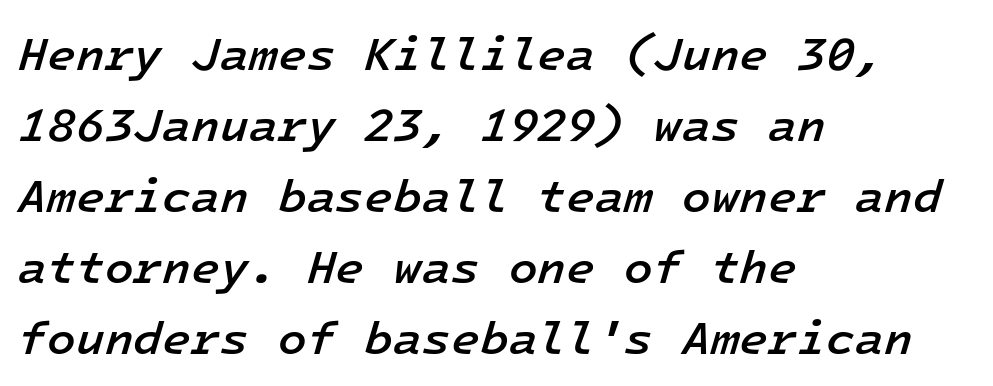
Note the uniform advance width — an 'i' takes as much space as an 'm'. Posture: slanted. Tracking here is standard; glyphs follow each other at the usual distance. The ragged edge is on the right, which tells us the setting is flush left. Slightly chunky letters — semibold, I'd say, not full bold. Is there much room between lines? A standard amount, neither cramped nor airy.
